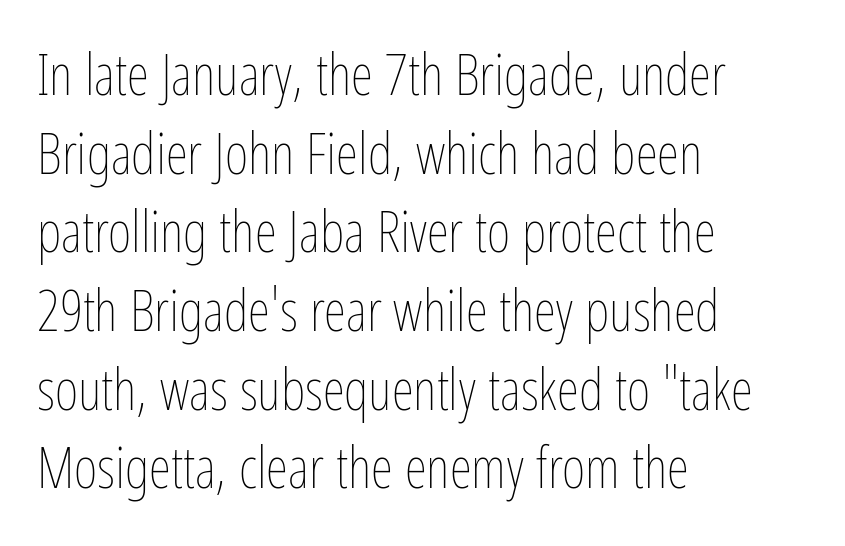
Q: Is the text bold? A: No.
Q: Is the text italic (slanted)? A: No, it is upright.
Q: Is the text underlined? A: No.
Q: How is the paragraph aligned? A: Left-aligned.
Q: Is the spacing between letters normal or unusually wide? A: Normal.
Q: Is the spacing between lines tight, normal or loose? A: Normal.
Q: Width (condensed, normal, or wide)? A: Condensed.
Q: Stroke contrast? A: Low.
Q: x-height? A: Medium.
Q: Monospaced? A: No.
